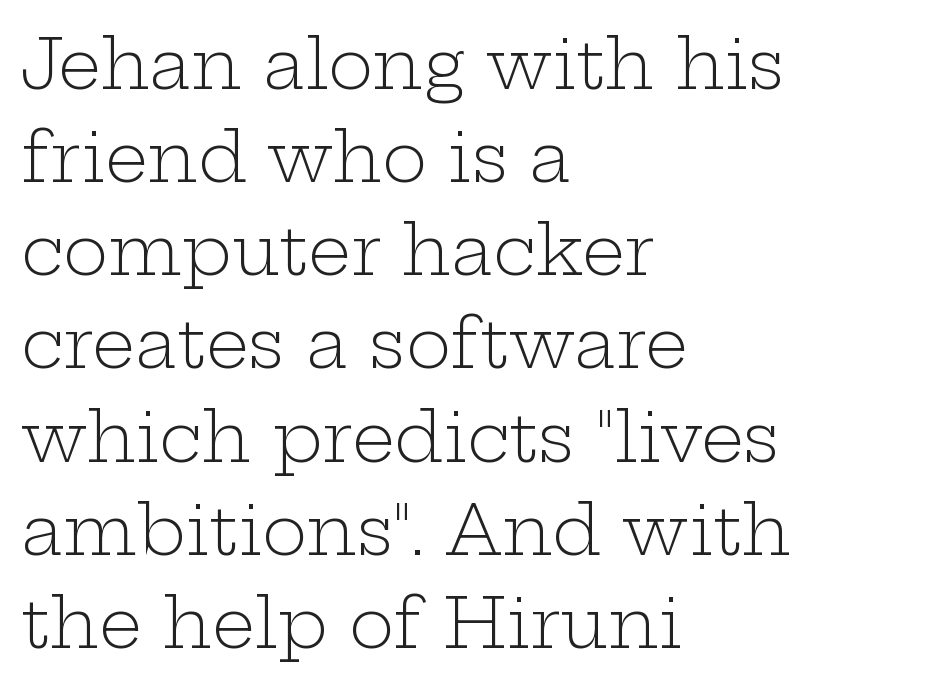
{"serif": "yes", "italic": "no", "bold": "no", "weight": "light", "width": "wide", "stroke_contrast": "low", "x_height": "medium", "monospaced": "no", "underline": "no", "align": "left", "line_spacing": "normal", "line_spacing_ratio": 1.37, "letter_spacing": "normal", "letter_spacing_em": 0.0, "glyph_px": 68}
